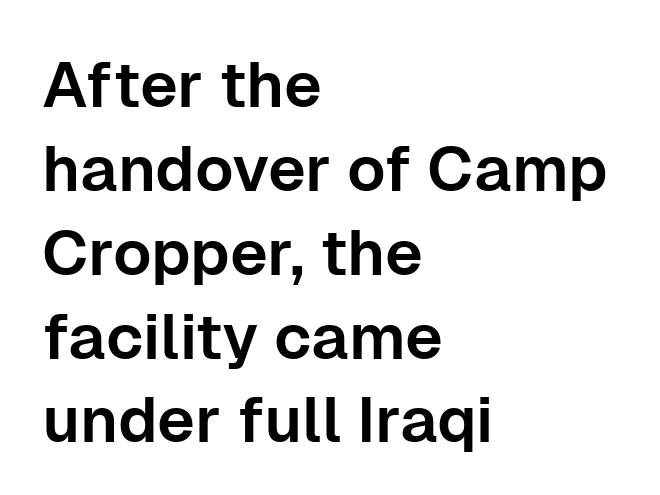
The image shows 64 px sans-serif type, upright; set left-aligned, normal line spacing (1.31x), normal letter spacing, not underlined; low stroke contrast and a medium x-height.
